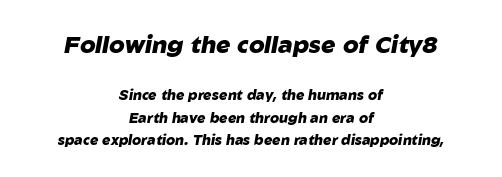
The image shows 24 px bold type, italic (leaning right); set centered, normal line spacing (1.59x), normal letter spacing, not underlined; the first (top) block is 1.71x larger.
